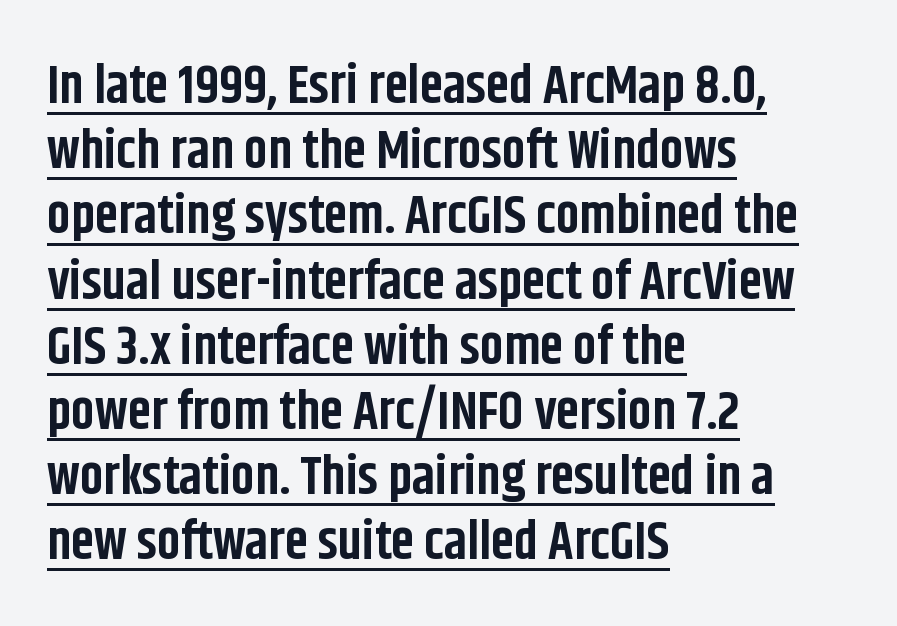
Q: Is the text bold? A: Yes.
Q: Is the text italic (slanted)? A: No, it is upright.
Q: Is the typeface a serif or a sans-serif typeface? A: Sans-serif.
Q: Is the text underlined? A: Yes.
Q: How is the paragraph aligned? A: Left-aligned.
Q: Is the spacing between letters normal or unusually wide? A: Normal.
Q: Width (condensed, normal, or wide)? A: Condensed.
Q: Stroke contrast? A: Low.
Q: x-height? A: Large.
Q: Monospaced? A: No.
